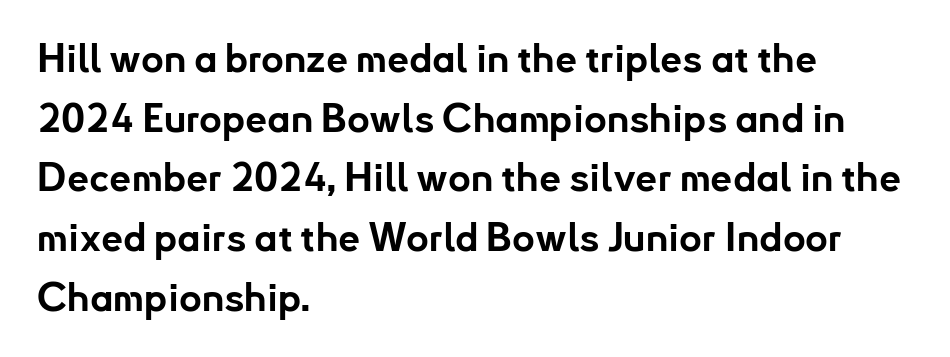
The image shows 39 px bold sans-serif type, upright; set left-aligned, normal line spacing (1.53x), normal letter spacing, not underlined; low stroke contrast and a small x-height.
